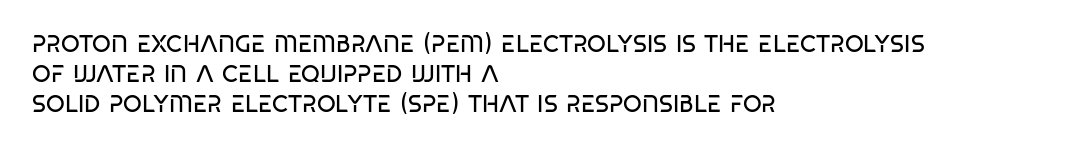
The image shows 24 px text type; set left-aligned, normal line spacing (1.26x), normal letter spacing, not underlined.
